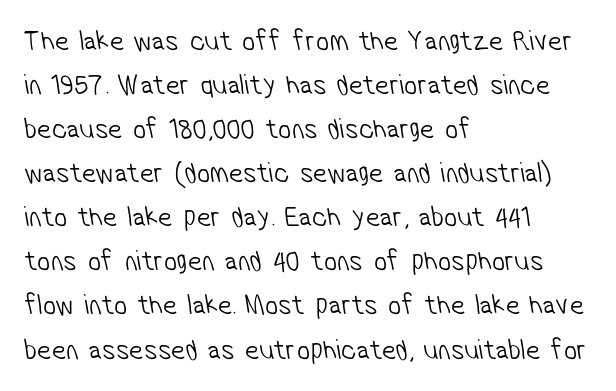
{"serif": "no", "bold": "no", "weight": "light", "width": "condensed", "stroke_contrast": "low", "x_height": "medium", "monospaced": "no", "underline": "no", "align": "left", "line_spacing": "normal", "line_spacing_ratio": 1.52, "letter_spacing": "normal", "letter_spacing_em": 0.0, "glyph_px": 29}
